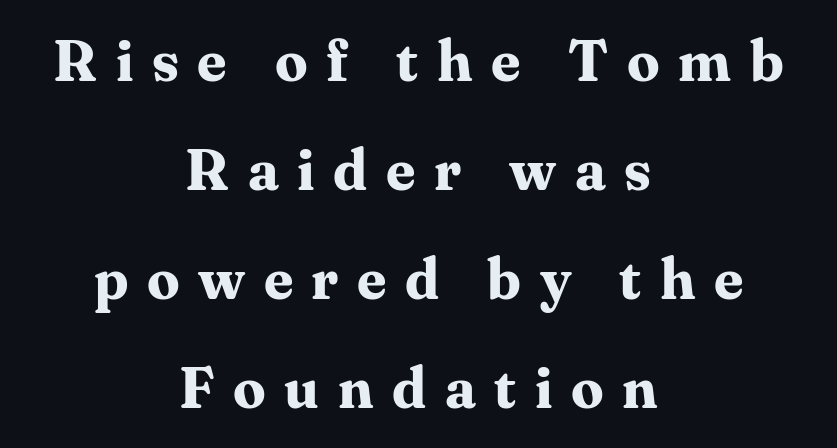
{"serif": "yes", "italic": "no", "bold": "yes", "weight": "bold", "width": "normal", "stroke_contrast": "medium", "x_height": "medium", "monospaced": "no", "underline": "no", "align": "center", "line_spacing_ratio": 1.88, "letter_spacing": "wide", "letter_spacing_em": 0.32, "glyph_px": 58}
